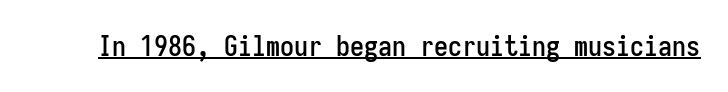
{"serif": "no", "italic": "no", "width": "condensed", "stroke_contrast": "low", "x_height": "medium", "monospaced": "yes", "underline": "yes", "letter_spacing": "normal", "letter_spacing_em": 0.0, "glyph_px": 28}
